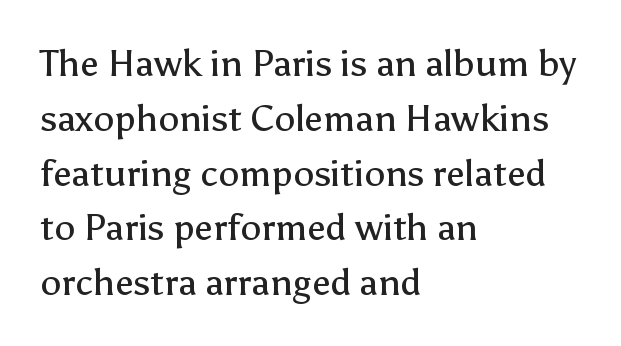
This sample has the flowing, uneven cadence of proportional lettering. Classification — sans serif. Is the type heavy? It reads as light-to-regular instead. Is the letter spacing exaggerated? No — it looks like the ordinary default. Ordinary non-slanted type is in use. Each row of text sits above clean, open space.
